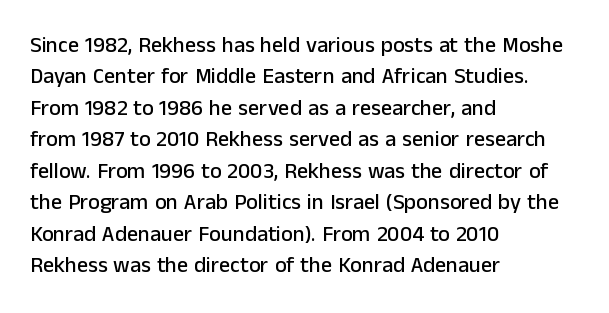
Q: Is the text italic (slanted)? A: No, it is upright.
Q: Is the text underlined? A: No.
Q: How is the paragraph aligned? A: Left-aligned.
Q: Is the spacing between letters normal or unusually wide? A: Normal.
Q: Is the spacing between lines tight, normal or loose? A: Normal.
